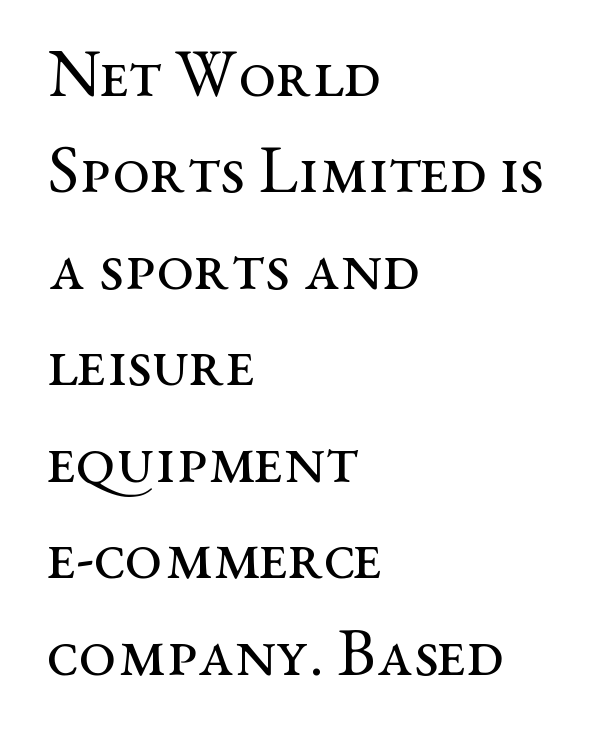
Q: Is the text bold? A: No.
Q: Is the text italic (slanted)? A: No, it is upright.
Q: Is the typeface a serif or a sans-serif typeface? A: Serif.
Q: Is the text underlined? A: No.
Q: How is the paragraph aligned? A: Left-aligned.
Q: Is the spacing between letters normal or unusually wide? A: Normal.
Q: Is the spacing between lines tight, normal or loose? A: Normal.
Q: Width (condensed, normal, or wide)? A: Wide.
Q: Stroke contrast? A: Medium.
Q: x-height? A: Medium.
Q: Monospaced? A: No.
